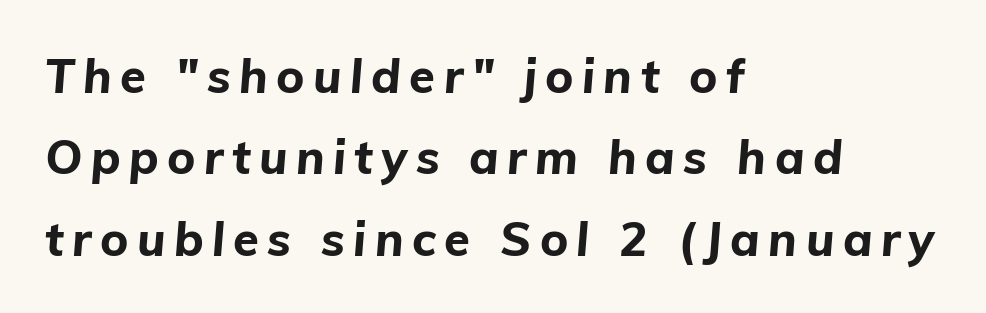
Q: Is the text bold? A: Yes.
Q: Is the text italic (slanted)? A: Yes, it leans right by about 5 degrees.
Q: Is the text underlined? A: No.
Q: How is the paragraph aligned? A: Left-aligned.
Q: Width (condensed, normal, or wide)? A: Normal.
Q: Stroke contrast? A: Low.
Q: x-height? A: Medium.
Q: Monospaced? A: No.
